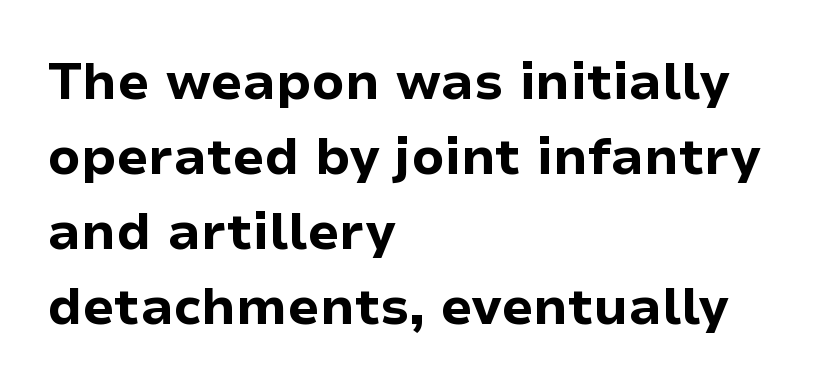
Q: Is the text bold? A: Yes.
Q: Is the text italic (slanted)? A: No, it is upright.
Q: Is the typeface a serif or a sans-serif typeface? A: Sans-serif.
Q: Is the text underlined? A: No.
Q: How is the paragraph aligned? A: Left-aligned.
Q: Is the spacing between letters normal or unusually wide? A: Normal.
Q: Is the spacing between lines tight, normal or loose? A: Normal.
Q: Width (condensed, normal, or wide)? A: Normal.
Q: Stroke contrast? A: Low.
Q: x-height? A: Medium.
Q: Monospaced? A: No.
